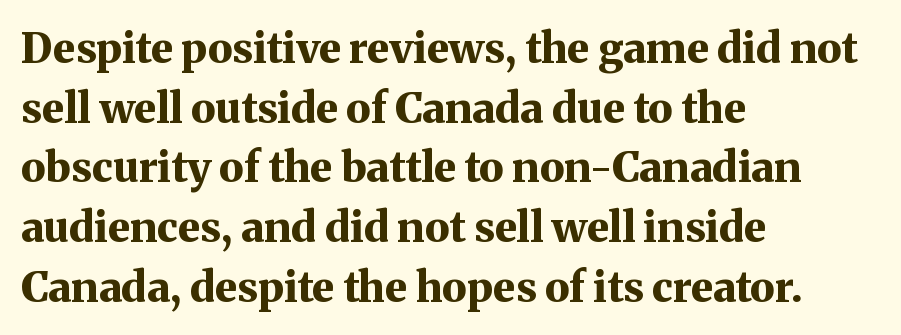
The image shows 42 px bold serif type, upright; set left-aligned, normal line spacing (1.42x), normal letter spacing, not underlined; medium stroke contrast and a medium x-height.
